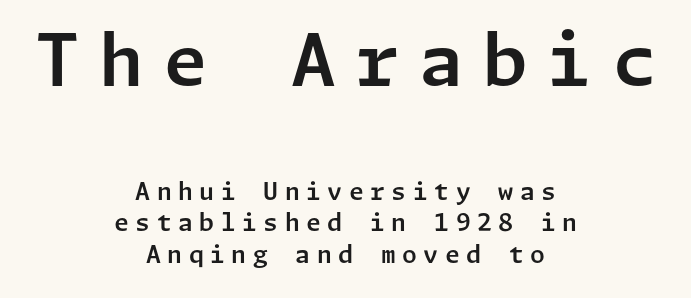
{"serif": "no", "italic": "no", "width": "normal", "stroke_contrast": "low", "x_height": "medium", "underline": "no", "align": "center", "line_spacing": "normal", "line_spacing_ratio": 1.31, "letter_spacing": "wide", "letter_spacing_em": 0.27, "larger_block": "first", "size_ratio": 3.0, "glyph_px": 72}
